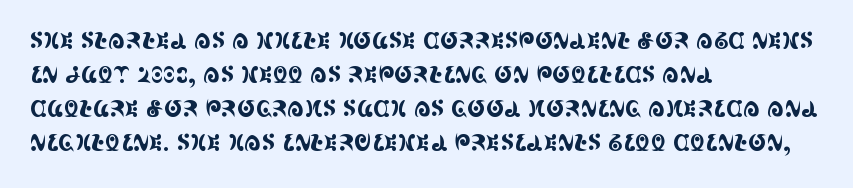
{"italic": "no", "underline": "no", "align": "left", "line_spacing": "normal", "line_spacing_ratio": 1.55, "letter_spacing": "normal", "letter_spacing_em": 0.0, "glyph_px": 22}
